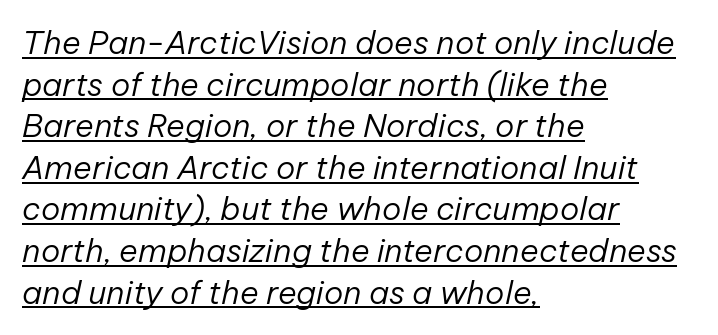
{"italic": "yes", "lean": "right", "slant_degrees": 12, "bold": "no", "weight": "regular", "width": "normal", "stroke_contrast": "low", "x_height": "medium", "monospaced": "no", "underline": "yes", "align": "left", "line_spacing": "normal", "line_spacing_ratio": 1.3, "letter_spacing": "normal", "letter_spacing_em": 0.0, "glyph_px": 32}
